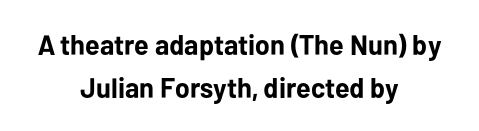
{"serif": "no", "italic": "no", "bold": "yes", "weight": "bold", "width": "normal", "stroke_contrast": "low", "x_height": "medium", "monospaced": "no", "underline": "no", "align": "center", "line_spacing": "normal", "line_spacing_ratio": 1.53, "letter_spacing": "normal", "letter_spacing_em": 0.0, "glyph_px": 28}
